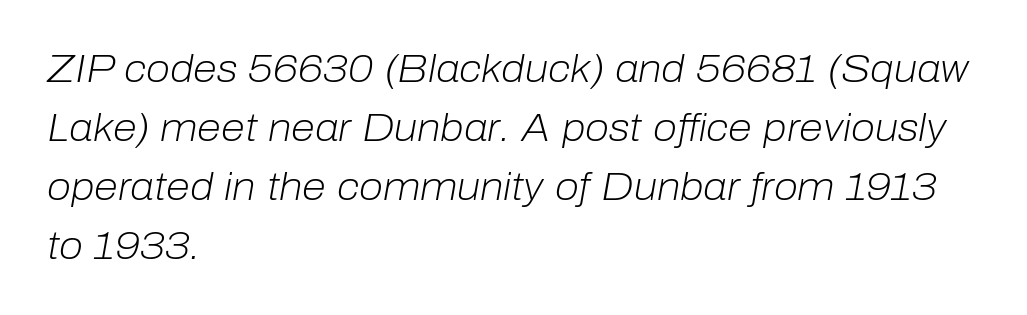
The image shows 39 px light type, italic (leaning right); set left-aligned, normal line spacing (1.51x), normal letter spacing, not underlined; low stroke contrast and a medium x-height.
